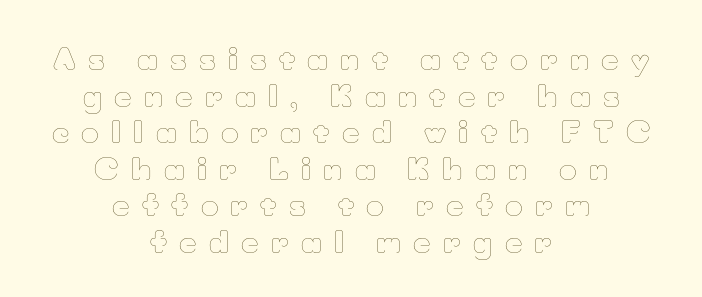
The typography opts for an upright posture over an oblique one. Descenders hang freely into open space. The face used here is rendered with a markedly widened letterfit. Stroke thickness stays within the range of a standard reading face or lighter. Each line is balanced around a shared central axis.
